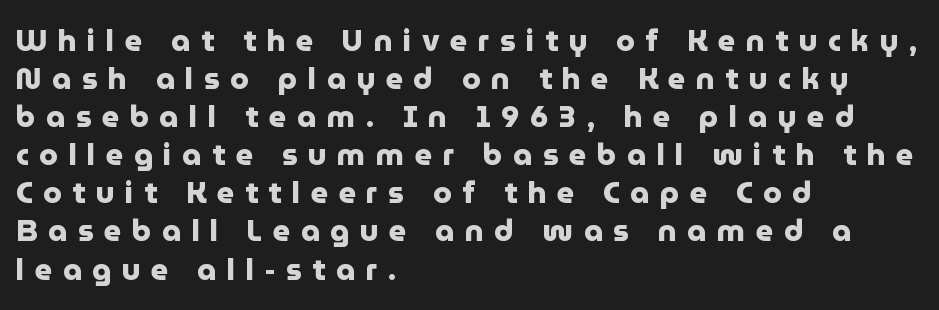
The image shows 30 px heavy sans-serif type, upright; set left-aligned, normal line spacing (1.27x), unusually wide letter spacing (+0.35 em), not underlined; low stroke contrast and a medium x-height.
